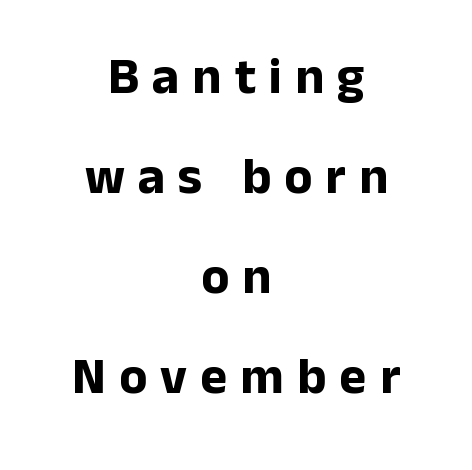
The image shows 51 px bold sans-serif type, upright; set centered, loose line spacing (1.96x), unusually wide letter spacing (+0.26 em), not underlined; low stroke contrast and a medium x-height.
